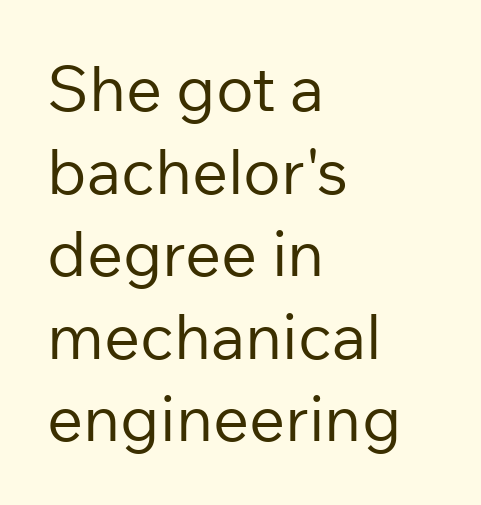
No extra ink here — the face is not bold. Regarding leading, the lines here are spaced in the standard way. The specimen reads as upright at a glance. Beneath every word, the page is bare. The lines are quadded left. Between one letter and the next there's only the usual sliver of space.
